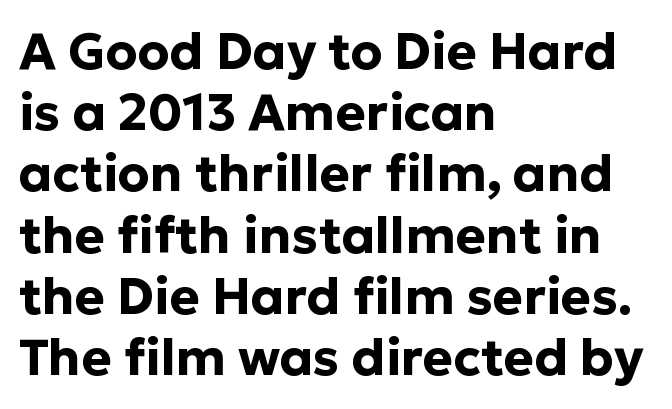
Q: Is the text bold? A: Yes.
Q: Is the text italic (slanted)? A: No, it is upright.
Q: Is the typeface a serif or a sans-serif typeface? A: Sans-serif.
Q: Is the text underlined? A: No.
Q: How is the paragraph aligned? A: Left-aligned.
Q: Is the spacing between letters normal or unusually wide? A: Normal.
Q: Width (condensed, normal, or wide)? A: Normal.
Q: Stroke contrast? A: Low.
Q: x-height? A: Medium.
Q: Monospaced? A: No.
